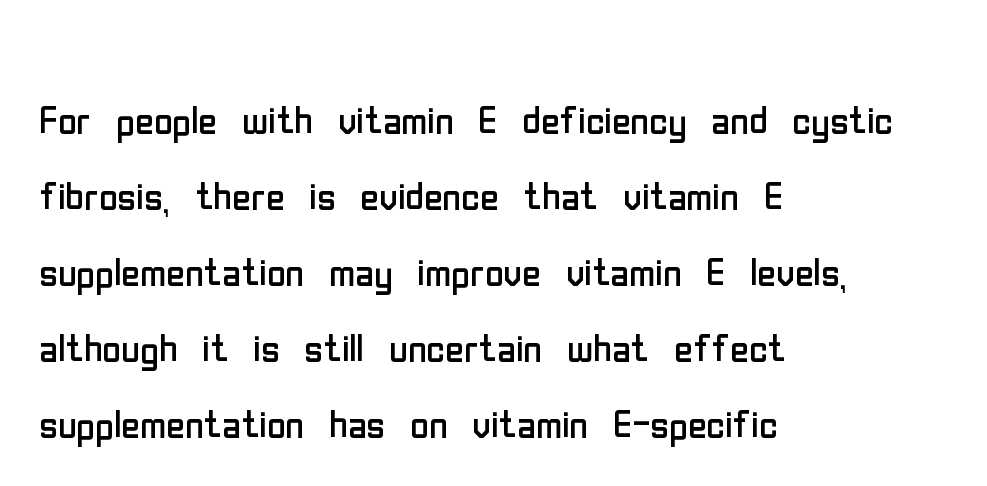
The face looks like a standard text weight, possibly lighter. The glyphs are unaccompanied by any horizontal stroke below them. This is roman type, the default non-slanted kind. Tracking value appears to be zero — textbook default spacing.
